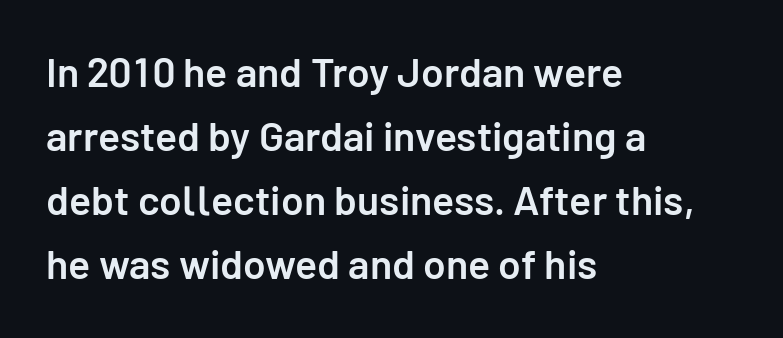
Q: Is the text bold? A: Semi-bold.
Q: Is the text italic (slanted)? A: No, it is upright.
Q: Is the typeface a serif or a sans-serif typeface? A: Sans-serif.
Q: Is the text underlined? A: No.
Q: How is the paragraph aligned? A: Left-aligned.
Q: Is the spacing between letters normal or unusually wide? A: Normal.
Q: Is the spacing between lines tight, normal or loose? A: Normal.
Q: Width (condensed, normal, or wide)? A: Normal.
Q: Stroke contrast? A: Low.
Q: x-height? A: Medium.
Q: Monospaced? A: No.
